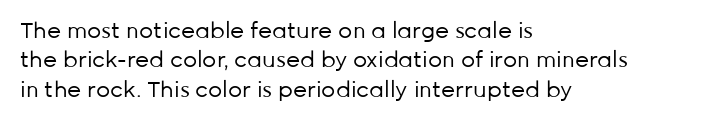
Q: Is the text bold? A: No.
Q: Is the text italic (slanted)? A: No, it is upright.
Q: Is the text underlined? A: No.
Q: How is the paragraph aligned? A: Left-aligned.
Q: Is the spacing between letters normal or unusually wide? A: Normal.
Q: Is the spacing between lines tight, normal or loose? A: Normal.
